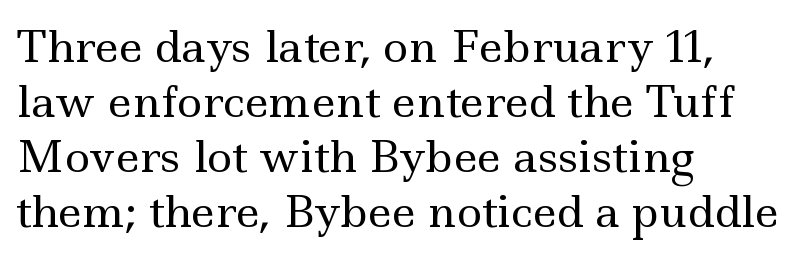
Q: Is the text bold? A: No.
Q: Is the text italic (slanted)? A: No, it is upright.
Q: Is the typeface a serif or a sans-serif typeface? A: Serif.
Q: Is the text underlined? A: No.
Q: How is the paragraph aligned? A: Left-aligned.
Q: Is the spacing between letters normal or unusually wide? A: Normal.
Q: Is the spacing between lines tight, normal or loose? A: Normal.
Q: Width (condensed, normal, or wide)? A: Wide.
Q: x-height? A: Small.
Q: Monospaced? A: No.
